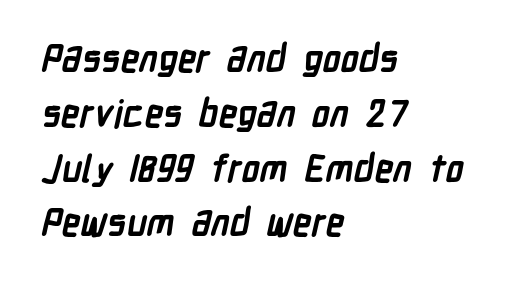
{"serif": "no", "bold": "yes", "weight": "semibold", "width": "condensed", "stroke_contrast": "low", "x_height": "medium", "monospaced": "no", "underline": "no", "align": "left", "line_spacing": "normal", "line_spacing_ratio": 1.48, "letter_spacing": "normal", "letter_spacing_em": 0.0, "glyph_px": 37}
